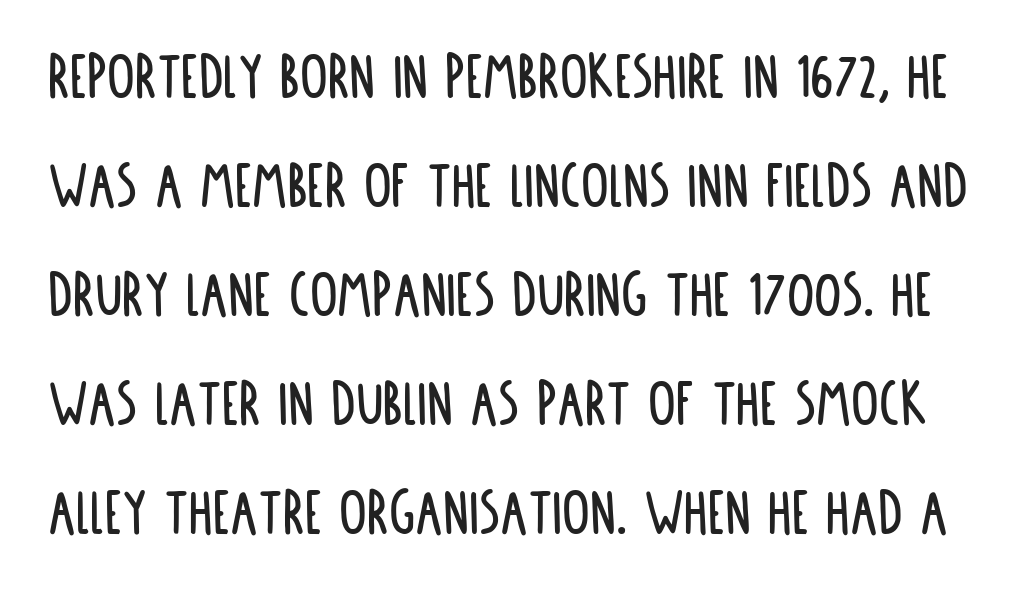
The image shows 69 px condensed sans-serif type, upright; set normal line spacing (1.58x), normal letter spacing, not underlined; low stroke contrast and a large x-height.
